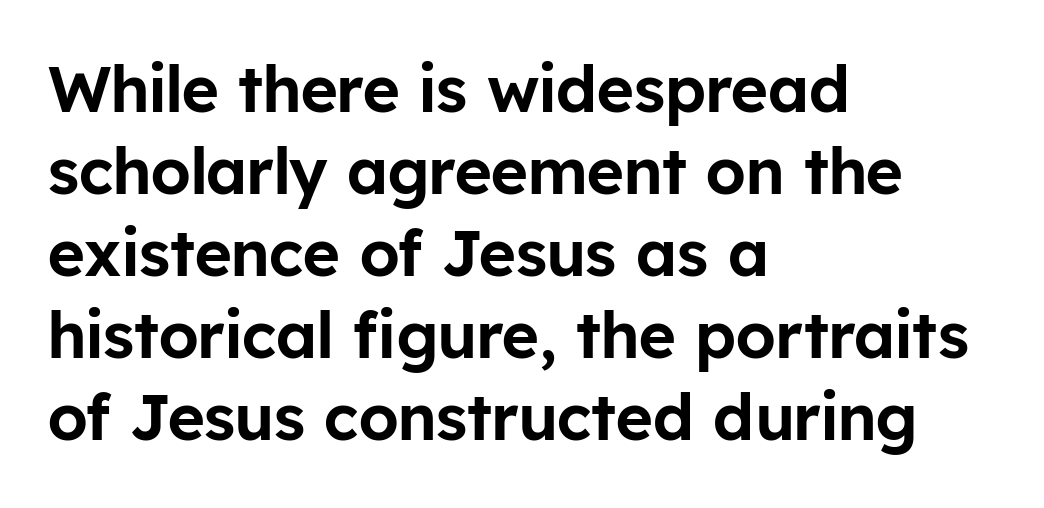
Tracking here is standard; glyphs follow each other at the usual distance. Whoever set this chose a conventional vertical rhythm. Is this a fixed-width face? No — the glyphs have proportional, varying widths. Descender tails drop into unmarked territory. This is roman type, the default non-slanted kind. These lines stack with their left ends in a neat column.
